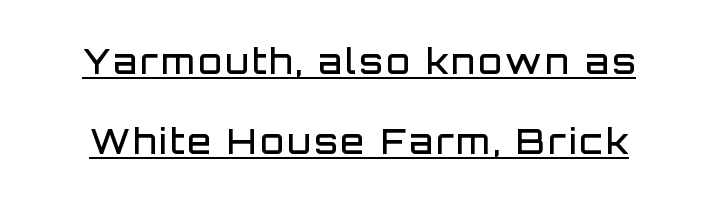
The image shows 34 px semibold sans-serif type, upright; set loose line spacing (2.36x), underlined; low stroke contrast and a large x-height.
